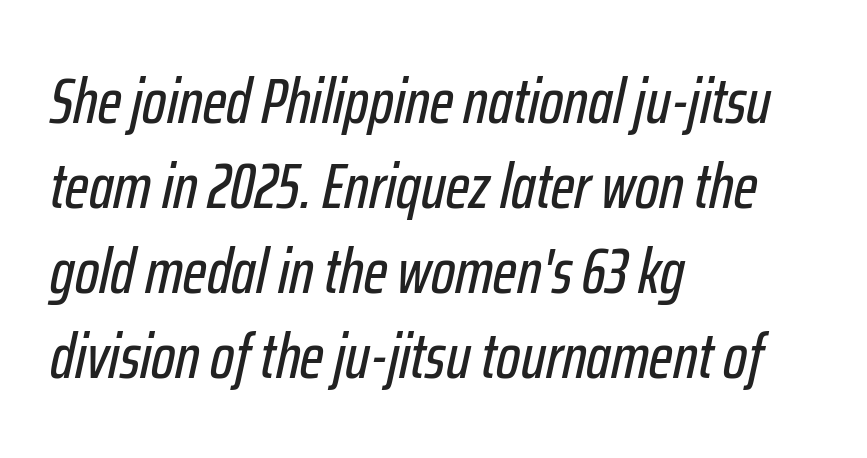
{"italic": "yes", "lean": "right", "slant_degrees": 12, "width": "condensed", "stroke_contrast": "low", "x_height": "medium", "monospaced": "no", "underline": "no", "align": "left", "line_spacing": "normal", "line_spacing_ratio": 1.33, "letter_spacing": "normal", "letter_spacing_em": 0.0, "glyph_px": 64}
